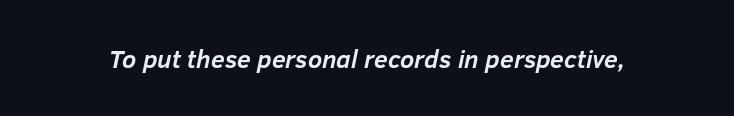
{"italic": "yes", "lean": "right", "slant_degrees": 12, "bold": "yes", "underline": "no", "letter_spacing": "normal", "letter_spacing_em": 0.0, "glyph_px": 25}
